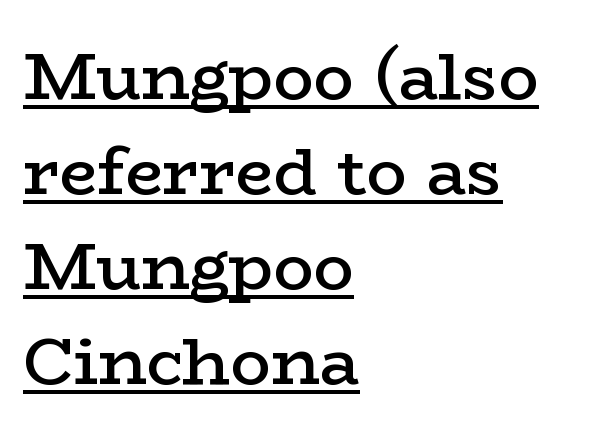
The image shows 67 px semibold, wide serif type, upright; set left-aligned, normal line spacing (1.42x), normal letter spacing, underlined; low stroke contrast and a medium x-height.
